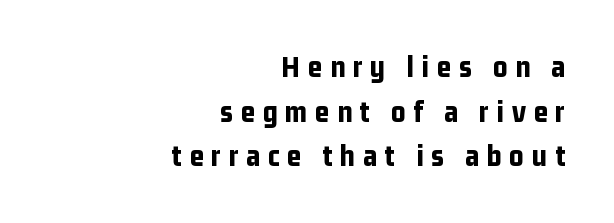
Q: Is the text bold? A: Yes.
Q: Is the text italic (slanted)? A: No, it is upright.
Q: Is the typeface a serif or a sans-serif typeface? A: Sans-serif.
Q: Is the text underlined? A: No.
Q: How is the paragraph aligned? A: Right-aligned.
Q: Is the spacing between letters normal or unusually wide? A: Unusually wide.
Q: Is the spacing between lines tight, normal or loose? A: Normal.
Q: Width (condensed, normal, or wide)? A: Condensed.
Q: Stroke contrast? A: Low.
Q: x-height? A: Medium.
Q: Monospaced? A: No.
